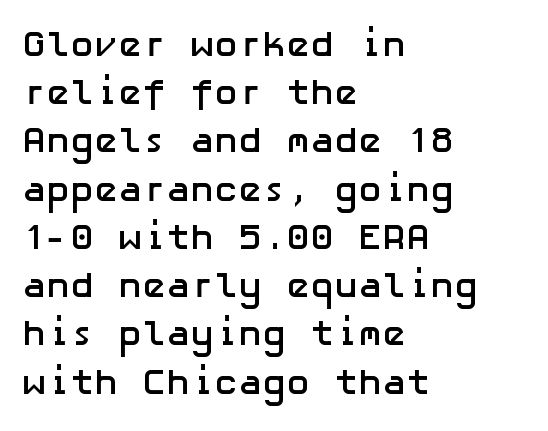
The image shows 36 px semibold sans-serif type, upright; set left-aligned, normal line spacing (1.34x), normal letter spacing, not underlined; low stroke contrast and a medium x-height.
